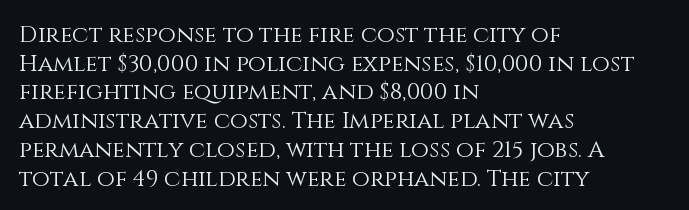
The lines sit at an ordinary, default distance from one another. The text block is weighted toward the left margin, trailing off unevenly rightward. Tracking value appears to be zero — textbook default spacing. Has an underline been added? It has not. Stroke mass is kept to a normal reading level or below.
